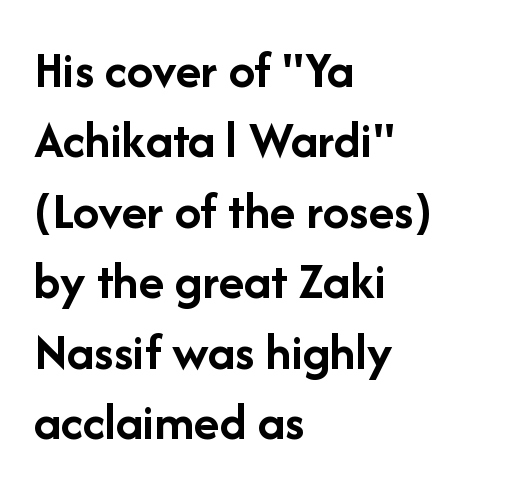
{"serif": "no", "italic": "no", "bold": "yes", "weight": "semibold", "width": "normal", "stroke_contrast": "low", "x_height": "medium", "monospaced": "no", "underline": "no", "align": "left", "line_spacing": "normal", "line_spacing_ratio": 1.33, "letter_spacing": "normal", "letter_spacing_em": 0.0, "glyph_px": 53}
